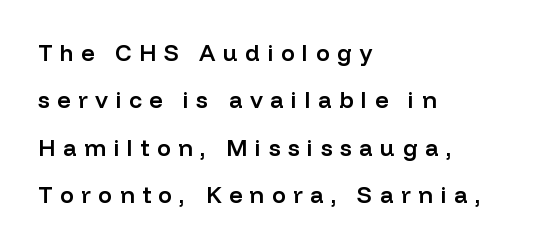
Q: Is the text bold? A: Semi-bold.
Q: Is the text italic (slanted)? A: No, it is upright.
Q: Is the text underlined? A: No.
Q: How is the paragraph aligned? A: Left-aligned.
Q: Is the spacing between letters normal or unusually wide? A: Unusually wide.
Q: Is the spacing between lines tight, normal or loose? A: Loose.
